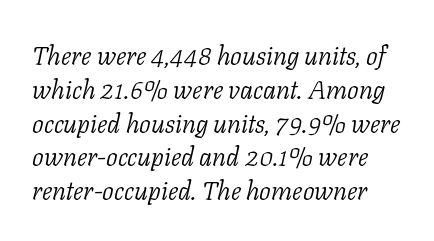
Q: Is the text bold? A: No.
Q: Is the text italic (slanted)? A: Yes, it leans right by about 11 degrees.
Q: Is the text underlined? A: No.
Q: Is the spacing between letters normal or unusually wide? A: Normal.
Q: Is the spacing between lines tight, normal or loose? A: Normal.
